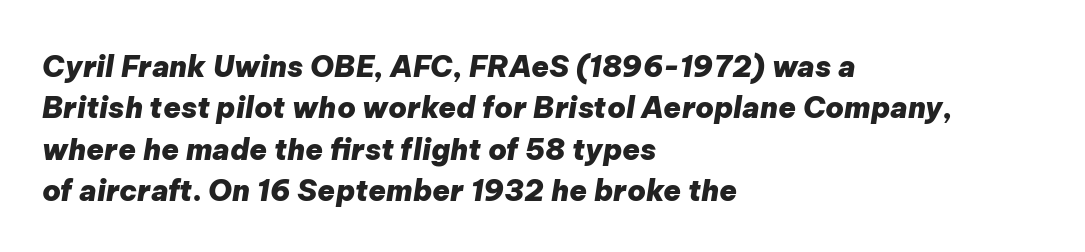
The image shows 29 px heavy type, italic (leaning right); set left-aligned, normal line spacing (1.43x), normal letter spacing, not underlined; low stroke contrast and a medium x-height.
